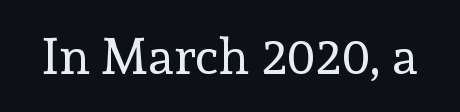
The typeface chosen for these lines features serifs. The string is rendered with underlining switched off. Glyph-to-glyph distance matches everyday printed text. Ordinary non-slanted type is in use.
